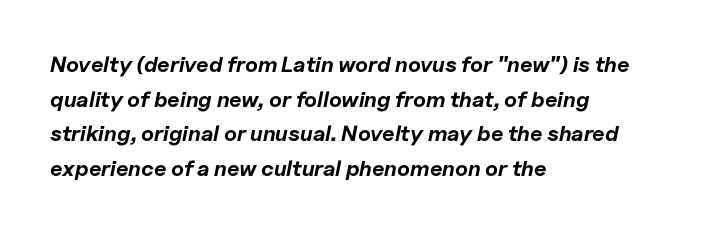
The image shows 22 px bold type, italic (leaning right); set left-aligned, normal line spacing (1.57x), normal letter spacing, not underlined.
